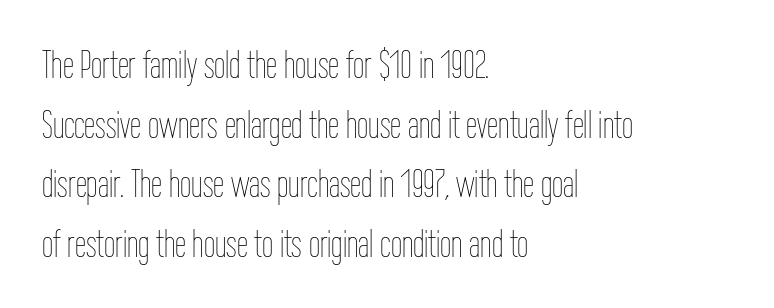
Q: Is the text bold? A: No.
Q: Is the text italic (slanted)? A: No, it is upright.
Q: Is the text underlined? A: No.
Q: How is the paragraph aligned? A: Left-aligned.
Q: Is the spacing between letters normal or unusually wide? A: Normal.
Q: Is the spacing between lines tight, normal or loose? A: Normal.
Q: Width (condensed, normal, or wide)? A: Condensed.
Q: Stroke contrast? A: Low.
Q: x-height? A: Medium.
Q: Monospaced? A: No.
